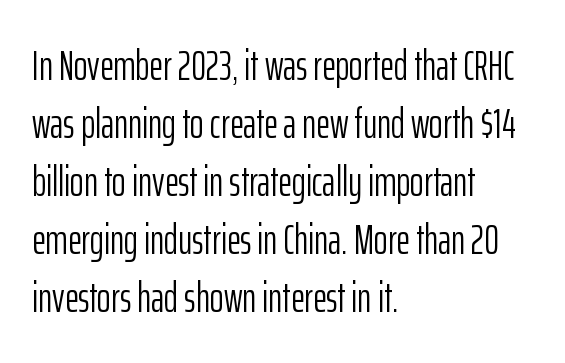
Do the characters align in a grid? No, the font is proportional. Left-aligned paragraph, ragged on the right. This block has exactly the height ordinary leading produces. The font's upright variant was chosen for this text. Letters have the restrained weight of plain body copy at most. Check the space under the baseline: it is left empty.
